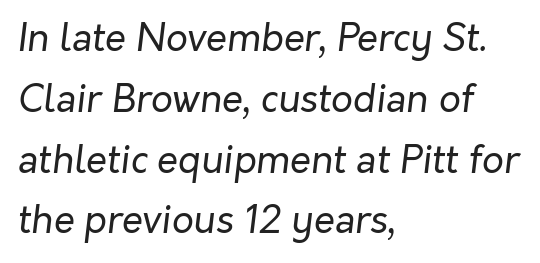
{"italic": "yes", "lean": "right", "slant_degrees": 7, "bold": "no", "weight": "regular", "width": "normal", "stroke_contrast": "low", "x_height": "medium", "monospaced": "no", "underline": "no", "align": "left", "line_spacing": "normal", "line_spacing_ratio": 1.6, "letter_spacing": "normal", "letter_spacing_em": 0.0, "glyph_px": 38}
